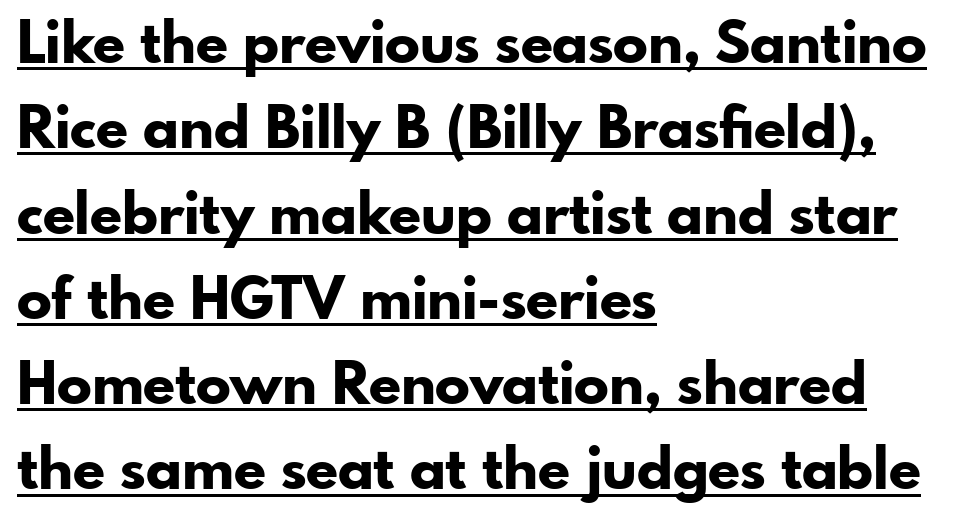
The image shows 58 px bold sans-serif type, upright; set left-aligned, normal line spacing (1.47x), normal letter spacing, underlined; low stroke contrast and a small x-height.
